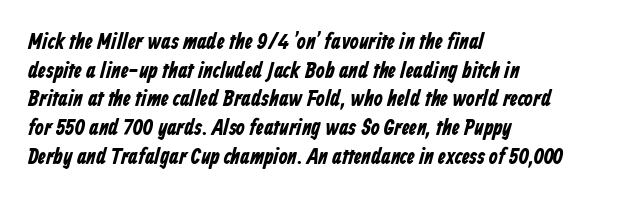
The image shows 23 px bold type; set left-aligned, normal line spacing (1.25x), normal letter spacing, not underlined.
